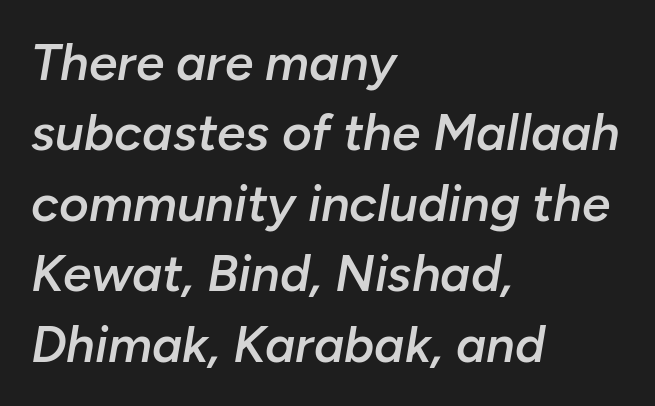
One glance says typical: line gaps are just what's usual. This is oblique type, the kind used for emphasis or titles. Plain, unruled lines of type. Nothing unusual about the tracking: characters are spaced as the font intends. Is the block centered? No — it sits flush against the left margin. This sample has the flowing, uneven cadence of proportional lettering.
